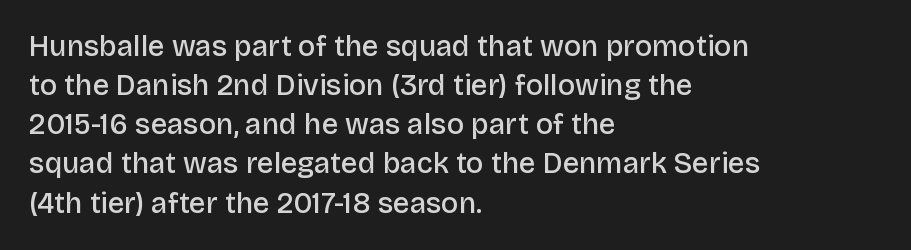
Q: Is the text bold? A: Semi-bold.
Q: Is the text italic (slanted)? A: No, it is upright.
Q: Is the typeface a serif or a sans-serif typeface? A: Sans-serif.
Q: Is the text underlined? A: No.
Q: How is the paragraph aligned? A: Left-aligned.
Q: Is the spacing between letters normal or unusually wide? A: Normal.
Q: Is the spacing between lines tight, normal or loose? A: Normal.
Q: Width (condensed, normal, or wide)? A: Normal.
Q: Stroke contrast? A: Low.
Q: x-height? A: Large.
Q: Monospaced? A: No.
